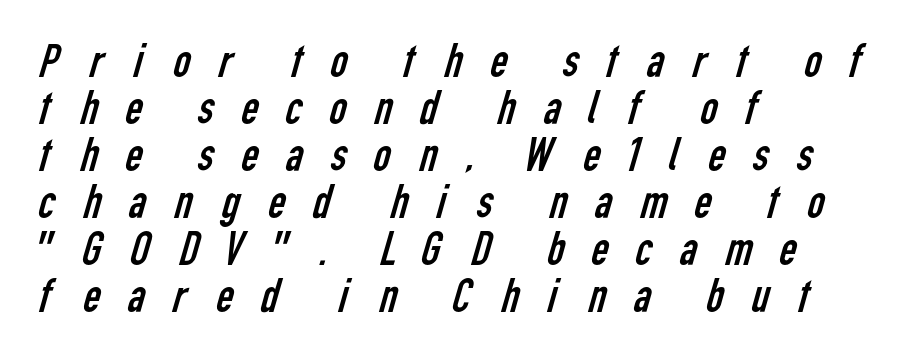
Q: Is the text bold? A: No.
Q: Is the typeface a serif or a sans-serif typeface? A: Sans-serif.
Q: Is the text underlined? A: No.
Q: How is the paragraph aligned? A: Left-aligned.
Q: Is the spacing between letters normal or unusually wide? A: Unusually wide.
Q: Is the spacing between lines tight, normal or loose? A: Tight.
Q: Width (condensed, normal, or wide)? A: Condensed.
Q: Stroke contrast? A: Low.
Q: x-height? A: Medium.
Q: Monospaced? A: No.
